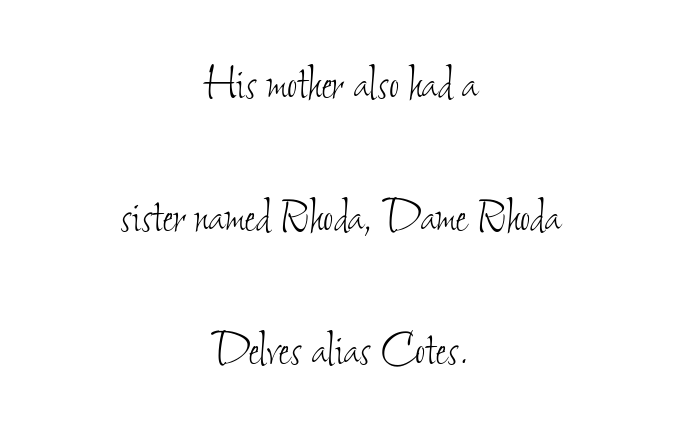
Q: Is the text bold? A: No.
Q: Is the text underlined? A: No.
Q: How is the paragraph aligned? A: Centered.
Q: Is the spacing between letters normal or unusually wide? A: Normal.
Q: Is the spacing between lines tight, normal or loose? A: Loose.
Q: Width (condensed, normal, or wide)? A: Condensed.
Q: Stroke contrast? A: Low.
Q: x-height? A: Small.
Q: Monospaced? A: No.
